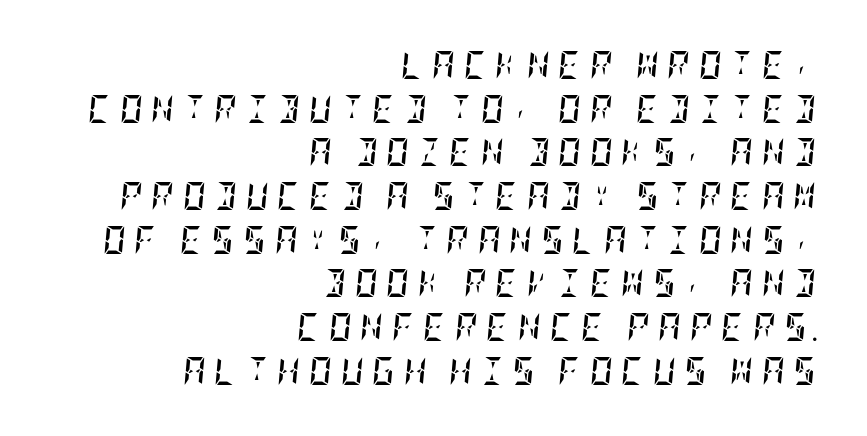
{"italic": "yes", "lean": "right", "slant_degrees": 5, "bold": "yes", "weight": "semibold", "width": "condensed", "stroke_contrast": "low", "x_height": "large", "underline": "no", "align": "right", "line_spacing": "normal", "line_spacing_ratio": 1.56, "letter_spacing": "wide", "letter_spacing_em": 0.31, "glyph_px": 28}
